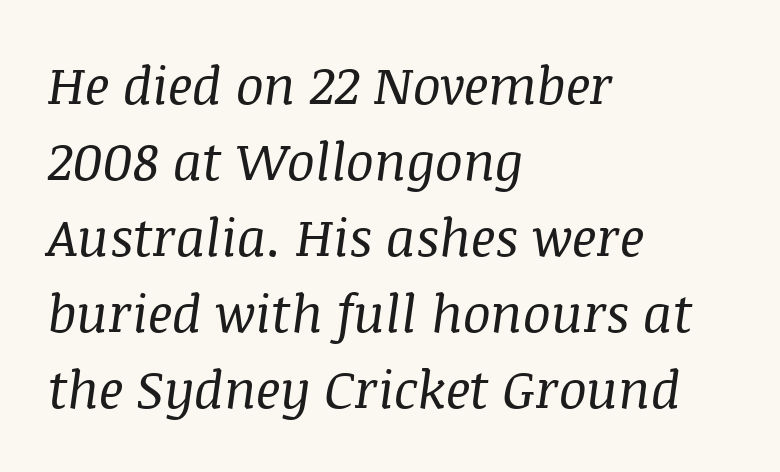
Q: Is the text bold? A: No.
Q: Is the text italic (slanted)? A: Yes, it leans right by about 8 degrees.
Q: Is the typeface a serif or a sans-serif typeface? A: Serif.
Q: Is the text underlined? A: No.
Q: How is the paragraph aligned? A: Left-aligned.
Q: Is the spacing between letters normal or unusually wide? A: Normal.
Q: Is the spacing between lines tight, normal or loose? A: Normal.
Q: Width (condensed, normal, or wide)? A: Normal.
Q: Stroke contrast? A: Medium.
Q: x-height? A: Large.
Q: Monospaced? A: No.
